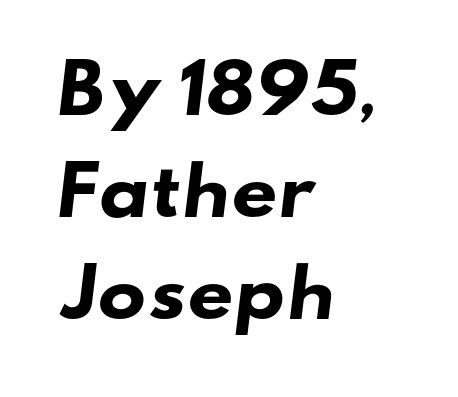
The image shows 65 px heavy, wide sans-serif type; set left-aligned, normal line spacing (1.57x), normal letter spacing, not underlined; low stroke contrast and a small x-height.
